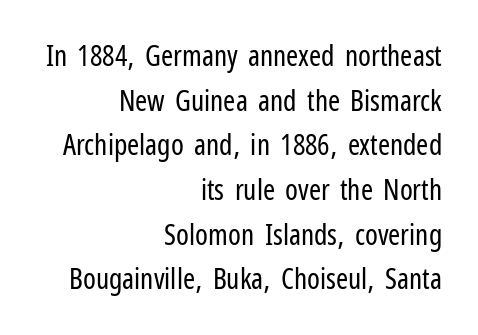
{"serif": "no", "italic": "no", "bold": "no", "weight": "regular", "width": "condensed", "stroke_contrast": "low", "x_height": "medium", "monospaced": "no", "underline": "no", "align": "right", "line_spacing": "normal", "line_spacing_ratio": 1.54, "letter_spacing": "normal", "letter_spacing_em": 0.0, "glyph_px": 29}
